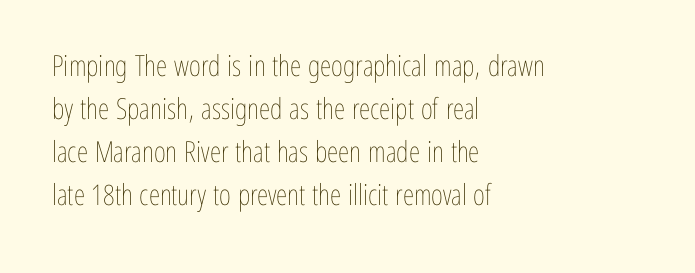
Q: Is the text bold? A: No.
Q: Is the text italic (slanted)? A: No, it is upright.
Q: Is the text underlined? A: No.
Q: How is the paragraph aligned? A: Left-aligned.
Q: Is the spacing between letters normal or unusually wide? A: Normal.
Q: Is the spacing between lines tight, normal or loose? A: Normal.
Q: Width (condensed, normal, or wide)? A: Condensed.
Q: Stroke contrast? A: Low.
Q: x-height? A: Medium.
Q: Monospaced? A: No.
